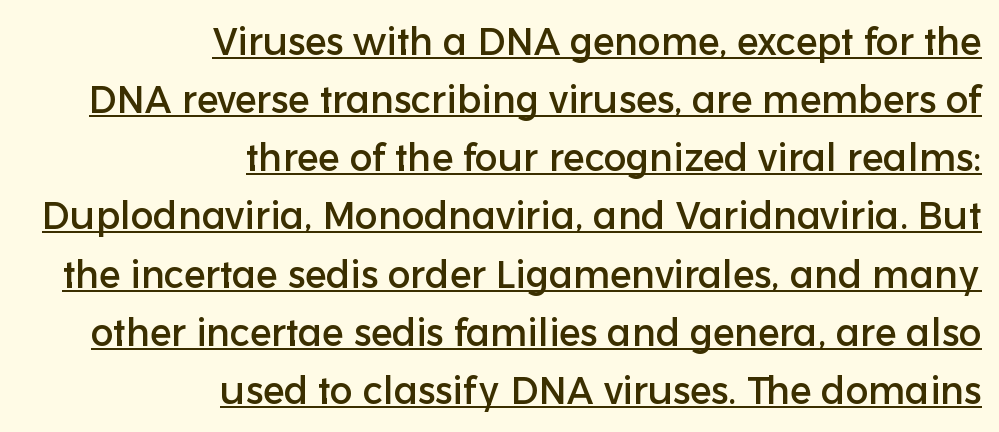
Vertical strokes here are truly vertical. The setting favours the right margin, as signatures and pull-quotes sometimes do. Vertically, the passage feels balanced, rows spaced as you'd expect. Each letter keeps its own natural width here, so spacing adapts to shape. Is the letter spacing exaggerated? No — it looks like the ordinary default.
